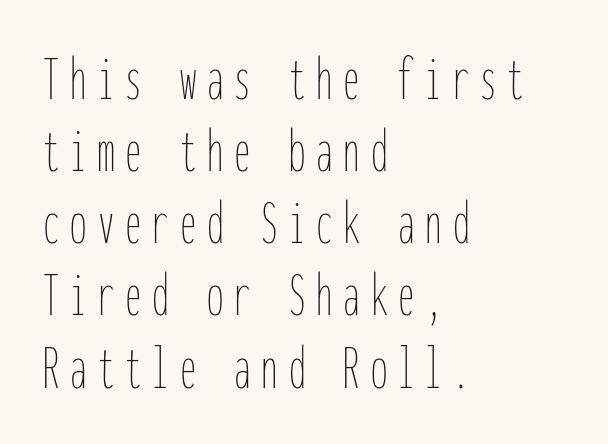
Vertically, the passage feels compressed, each row crowding the next. No word sits above an underline. The face used here is monospaced, like something from a code editor. This is the regular roman posture of the typeface. The weight would be labelled regular, book, light, or lighter still.
